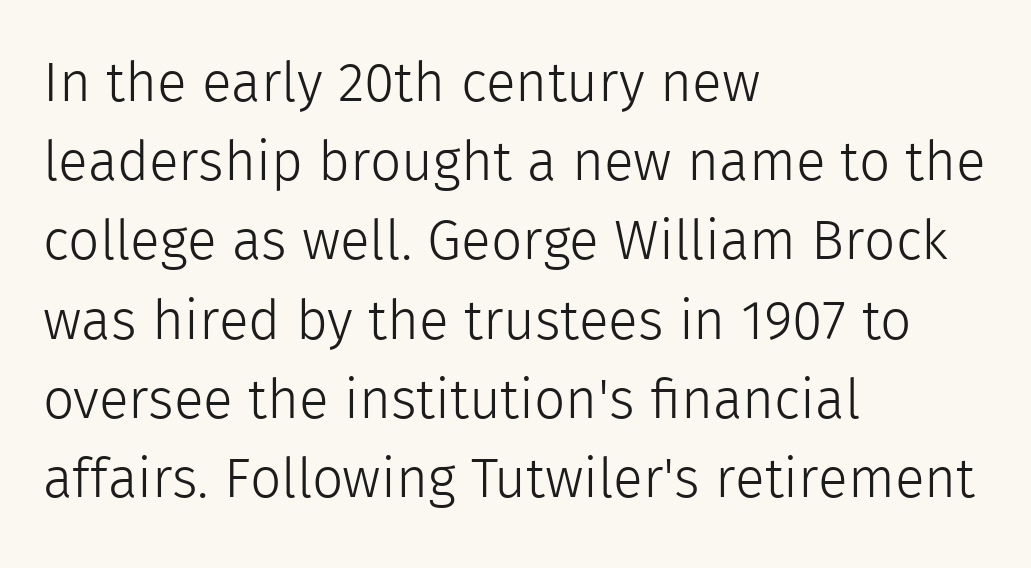
Q: Is the text bold? A: No.
Q: Is the text italic (slanted)? A: No, it is upright.
Q: Is the typeface a serif or a sans-serif typeface? A: Sans-serif.
Q: Is the text underlined? A: No.
Q: How is the paragraph aligned? A: Left-aligned.
Q: Is the spacing between letters normal or unusually wide? A: Normal.
Q: Is the spacing between lines tight, normal or loose? A: Normal.
Q: Width (condensed, normal, or wide)? A: Normal.
Q: x-height? A: Medium.
Q: Monospaced? A: No.
